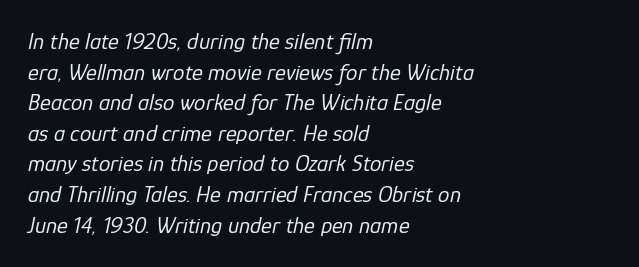
{"italic": "yes", "lean": "right", "slant_degrees": 12, "bold": "no", "underline": "no", "align": "left", "line_spacing": "normal", "line_spacing_ratio": 1.33, "letter_spacing": "normal", "letter_spacing_em": 0.0, "glyph_px": 23}
